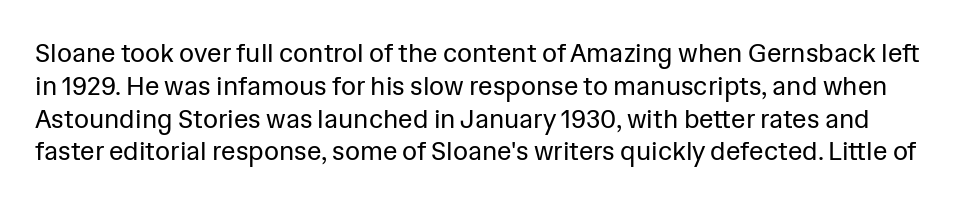
Weight: in the light-to-regular range. A typesetter would mark this as roman, not italic. Default kerning and tracking; the words read as compact shapes. A clean baseline with only descenders dipping below it. Vertically, the passage feels balanced, rows spaced as you'd expect.
